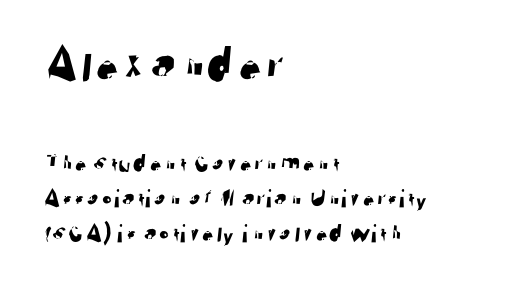
The image shows 51 px sans-serif type; set left-aligned, normal line spacing (1.35x), normal letter spacing, not underlined; the first (top) block is 1.96x larger; low stroke contrast and a medium x-height.
